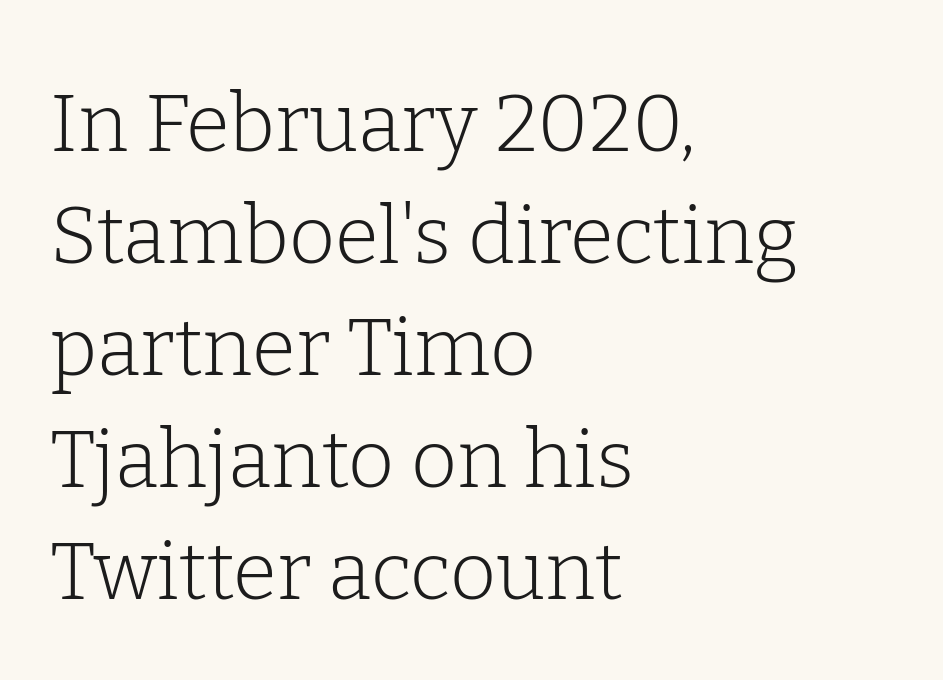
Q: Is the text bold? A: No.
Q: Is the text italic (slanted)? A: No, it is upright.
Q: Is the typeface a serif or a sans-serif typeface? A: Serif.
Q: Is the text underlined? A: No.
Q: How is the paragraph aligned? A: Left-aligned.
Q: Is the spacing between letters normal or unusually wide? A: Normal.
Q: Is the spacing between lines tight, normal or loose? A: Normal.
Q: Width (condensed, normal, or wide)? A: Normal.
Q: Stroke contrast? A: Low.
Q: x-height? A: Medium.
Q: Monospaced? A: No.
